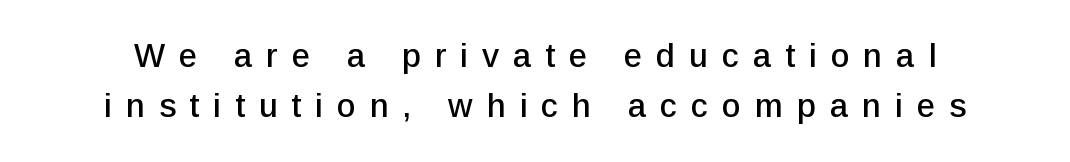
{"serif": "no", "italic": "no", "width": "normal", "stroke_contrast": "low", "x_height": "medium", "monospaced": "no", "underline": "no", "line_spacing": "normal", "line_spacing_ratio": 1.52, "letter_spacing": "wide", "letter_spacing_em": 0.42, "glyph_px": 33}
